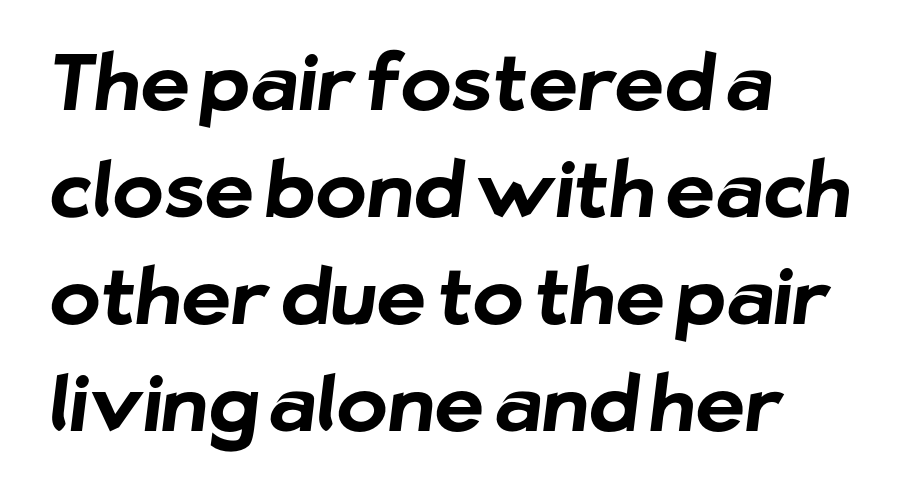
Q: Is the text bold? A: Yes.
Q: Is the typeface a serif or a sans-serif typeface? A: Sans-serif.
Q: Is the text underlined? A: No.
Q: How is the paragraph aligned? A: Left-aligned.
Q: Is the spacing between letters normal or unusually wide? A: Normal.
Q: Is the spacing between lines tight, normal or loose? A: Normal.
Q: Width (condensed, normal, or wide)? A: Normal.
Q: Stroke contrast? A: Low.
Q: x-height? A: Medium.
Q: Monospaced? A: No.
